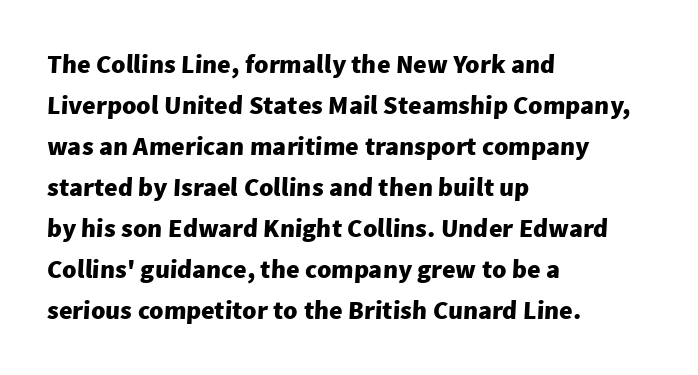
The rendering uses a moderate line-height, typical for paragraphs. The strokes are fattened all the way to bold. There is no visible air inserted between adjacent glyphs. A bare baseline throughout the passage. Line beginnings align vertically; line endings do not.
